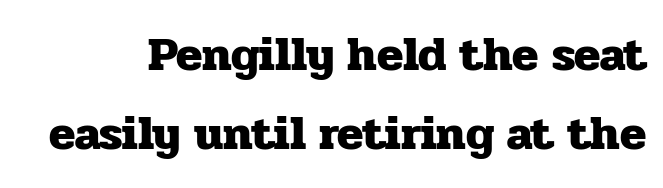
The strip under each line holds only bare page. A dark, heavy texture on the line: the type is bold. A typesetter would call this zero additional tracking. The designer went with a serif here, giving each stem small feet. Does the leading feel generous? No, just average.
